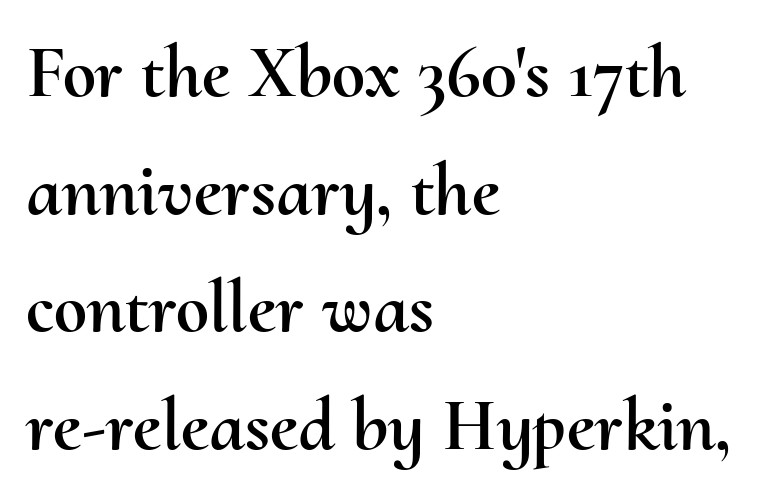
Q: Is the text italic (slanted)? A: No, it is upright.
Q: Is the text underlined? A: No.
Q: How is the paragraph aligned? A: Left-aligned.
Q: Is the spacing between letters normal or unusually wide? A: Normal.
Q: Is the spacing between lines tight, normal or loose? A: Normal.
Q: Width (condensed, normal, or wide)? A: Normal.
Q: Stroke contrast? A: Medium.
Q: x-height? A: Small.
Q: Monospaced? A: No.
